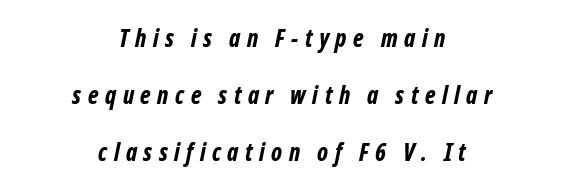
Q: Is the text bold? A: Yes.
Q: Is the text italic (slanted)? A: Yes, it leans right by about 12 degrees.
Q: Is the text underlined? A: No.
Q: How is the paragraph aligned? A: Centered.
Q: Is the spacing between letters normal or unusually wide? A: Unusually wide.
Q: Is the spacing between lines tight, normal or loose? A: Loose.
